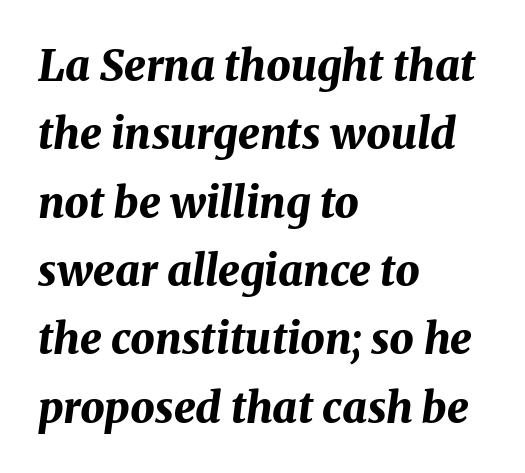
The image shows 43 px bold type, italic (leaning right); set left-aligned, normal line spacing (1.59x), normal letter spacing, not underlined; medium stroke contrast and a medium x-height.
